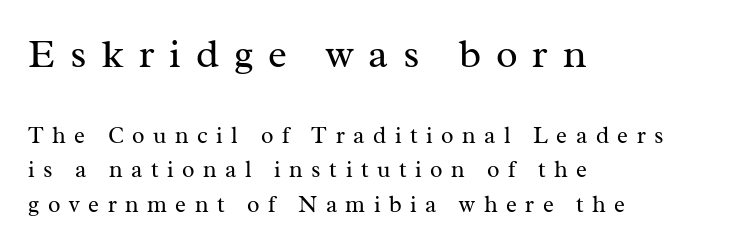
{"serif": "yes", "italic": "no", "bold": "no", "weight": "regular", "width": "normal", "stroke_contrast": "medium", "x_height": "medium", "monospaced": "no", "underline": "no", "align": "left", "line_spacing": "normal", "line_spacing_ratio": 1.5, "letter_spacing": "wide", "letter_spacing_em": 0.37, "larger_block": "first", "size_ratio": 1.74, "glyph_px": 40}
